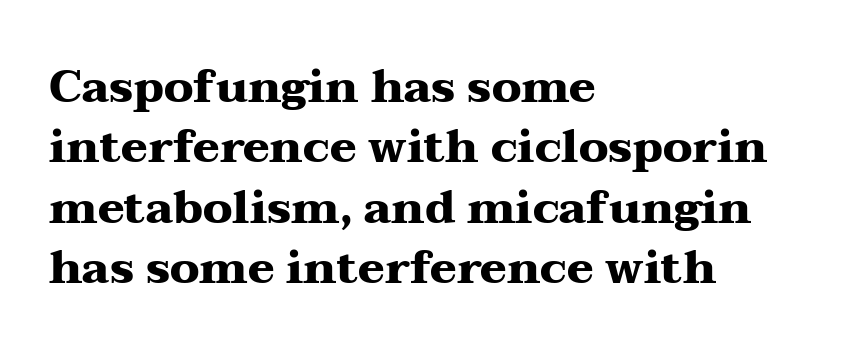
The image shows 45 px heavy, wide serif type, upright; set left-aligned, normal line spacing (1.34x), normal letter spacing, not underlined; medium stroke contrast and a medium x-height.
